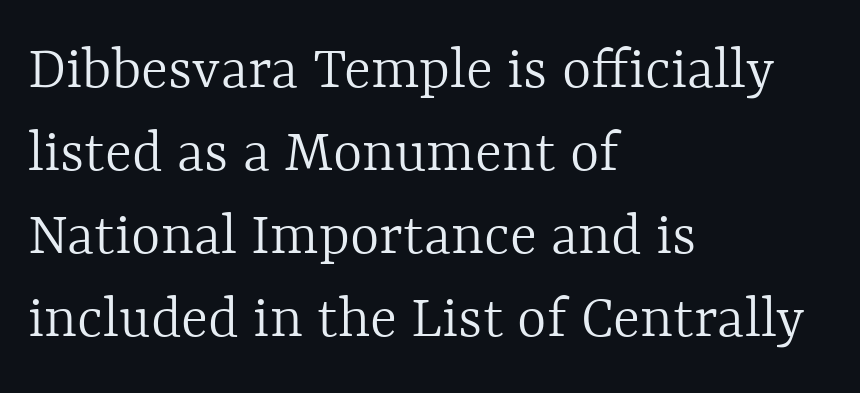
{"italic": "no", "bold": "no", "weight": "light", "width": "normal", "x_height": "medium", "monospaced": "no", "underline": "no", "align": "left", "line_spacing": "normal", "line_spacing_ratio": 1.32, "letter_spacing": "normal", "letter_spacing_em": 0.0, "glyph_px": 63}
